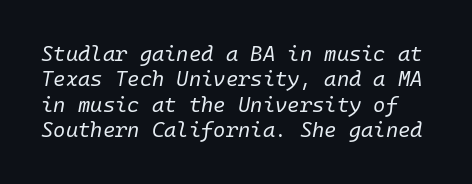
Compared with typical body copy, the letter spacing here is the same. A quiet, ordinary-to-light weight characterises the typeface. The letters are slanted; this is an italic face. The specimen omits any rule beneath the text block's lines.
